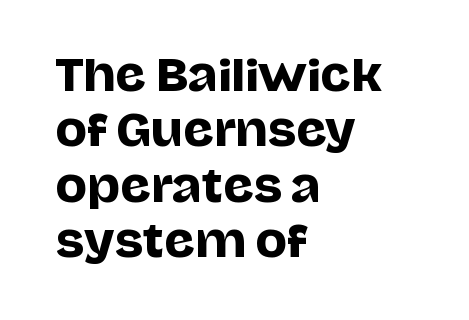
The image shows 42 px sans-serif type, upright; set left-aligned, normal line spacing (1.32x), normal letter spacing, not underlined; low stroke contrast and a large x-height.
